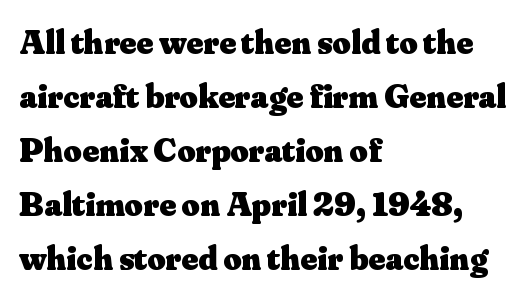
{"serif": "yes", "italic": "no", "bold": "yes", "weight": "heavy", "width": "normal", "stroke_contrast": "medium", "x_height": "small", "monospaced": "no", "underline": "no", "align": "left", "line_spacing": "normal", "line_spacing_ratio": 1.54, "letter_spacing": "normal", "letter_spacing_em": 0.0, "glyph_px": 35}
